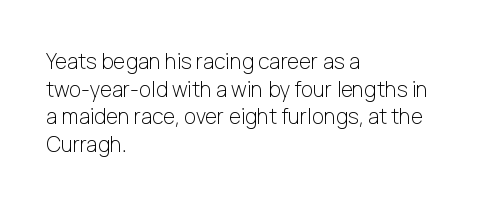
Q: Is the text bold? A: No.
Q: Is the text italic (slanted)? A: No, it is upright.
Q: Is the text underlined? A: No.
Q: How is the paragraph aligned? A: Left-aligned.
Q: Is the spacing between letters normal or unusually wide? A: Normal.
Q: Is the spacing between lines tight, normal or loose? A: Normal.
